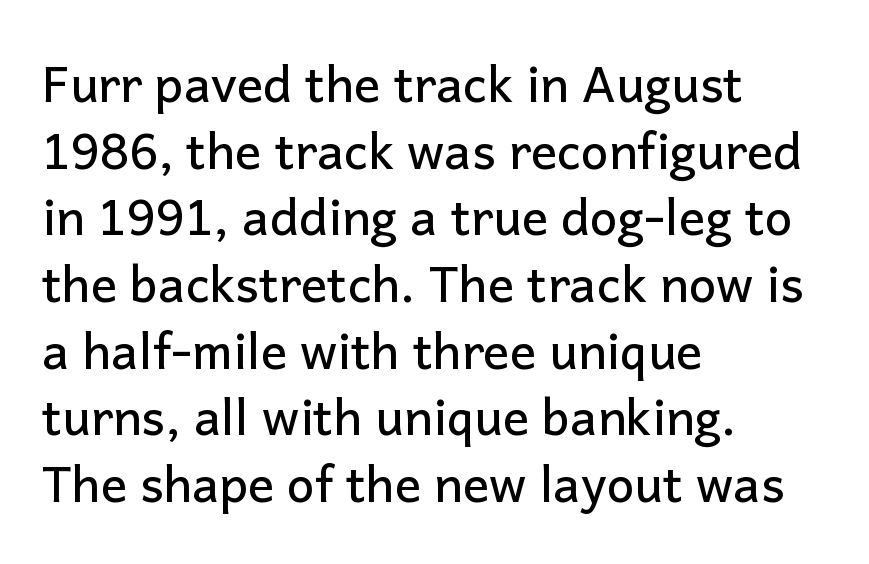
The passage is arranged the way most books set body copy — flush left. Descenders are the only things crossing below the line. Examine the stroke ends and you'll find no serifs. Characters remain perfectly vertical along every line.
